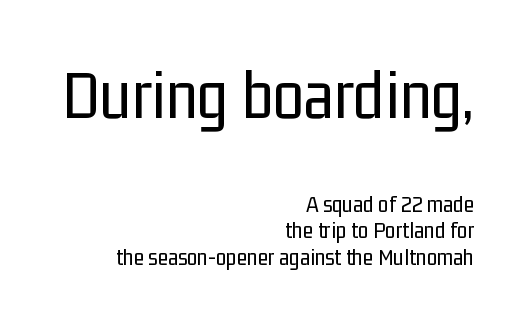
Q: Is the text bold? A: No.
Q: Is the text italic (slanted)? A: No, it is upright.
Q: Is the typeface a serif or a sans-serif typeface? A: Sans-serif.
Q: Is the text underlined? A: No.
Q: How is the paragraph aligned? A: Right-aligned.
Q: Is the spacing between letters normal or unusually wide? A: Normal.
Q: Is the spacing between lines tight, normal or loose? A: Tight.
Q: Which block of text is set in a larger size, the first (top) or the second (bottom)? A: The first (top) one.
Q: Width (condensed, normal, or wide)? A: Condensed.
Q: Stroke contrast? A: Low.
Q: x-height? A: Medium.
Q: Monospaced? A: No.
